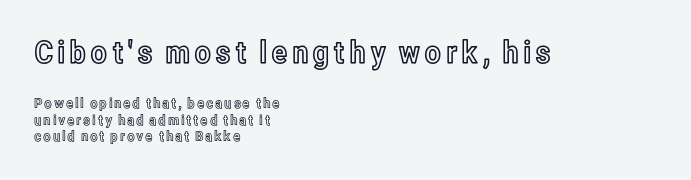
{"italic": "no", "width": "condensed", "x_height": "medium", "monospaced": "no", "underline": "no", "align": "left", "line_spacing_ratio": 1.18, "larger_block": "first", "size_ratio": 2.21, "glyph_px": 31}
